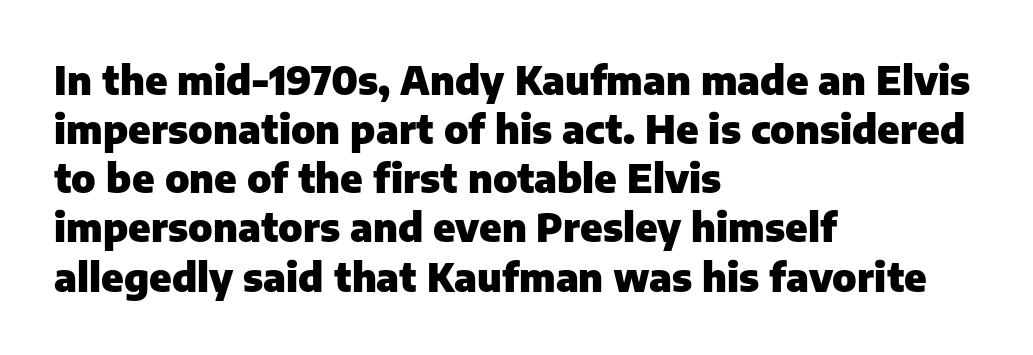
{"serif": "no", "italic": "no", "bold": "yes", "weight": "heavy", "width": "normal", "stroke_contrast": "low", "x_height": "medium", "monospaced": "no", "underline": "no", "align": "left", "line_spacing": "normal", "line_spacing_ratio": 1.26, "letter_spacing": "normal", "letter_spacing_em": 0.0, "glyph_px": 39}
